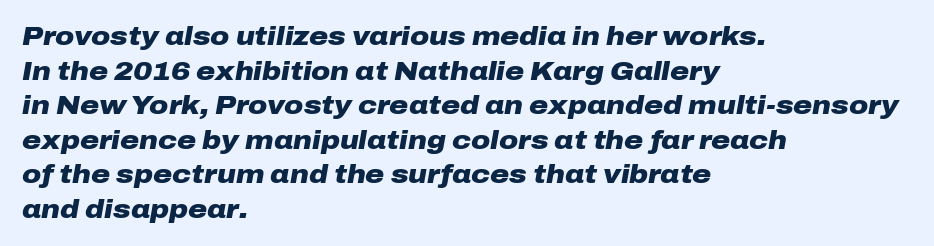
Q: Is the text bold? A: Yes.
Q: Is the text italic (slanted)? A: Yes, it leans right by about 10 degrees.
Q: Is the text underlined? A: No.
Q: How is the paragraph aligned? A: Left-aligned.
Q: Is the spacing between letters normal or unusually wide? A: Normal.
Q: Is the spacing between lines tight, normal or loose? A: Normal.
